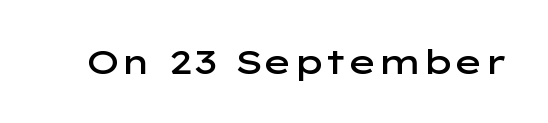
Do the characters align in a grid? No, the font is proportional. In terms of letterspacing, this is plain default setting. Each glyph is drawn with semibold strokes, heavier than normal yet not fully bold. Vertical strokes here are truly vertical. Underline: absent. Unlike a traditional serif, this face leaves its strokes unadorned.
